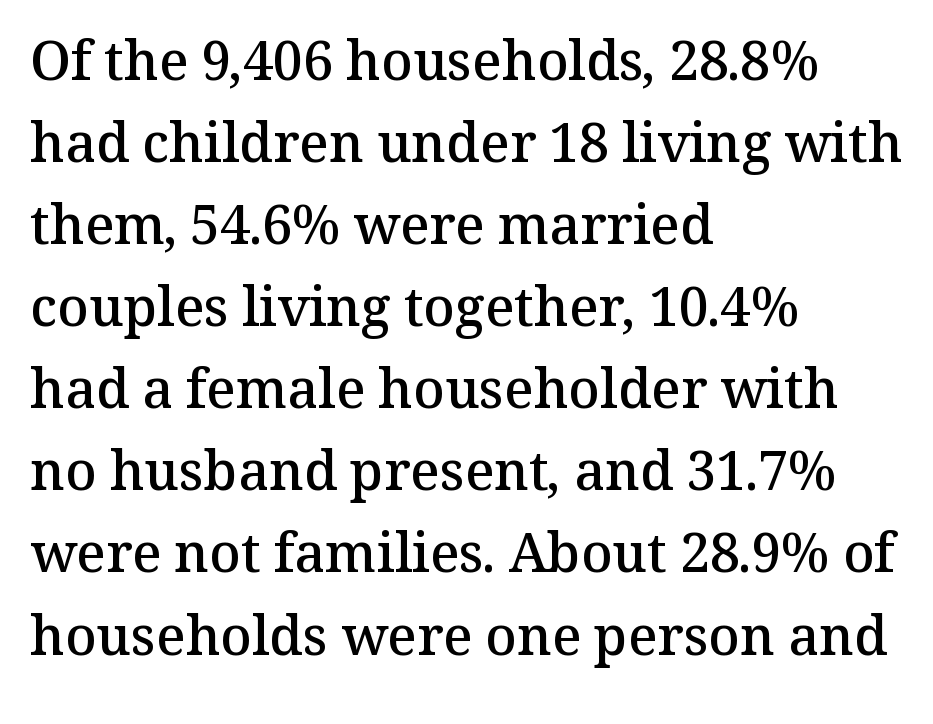
The image shows 54 px semibold serif type, upright; set left-aligned, normal line spacing (1.52x), normal letter spacing, not underlined; medium stroke contrast and a medium x-height.
